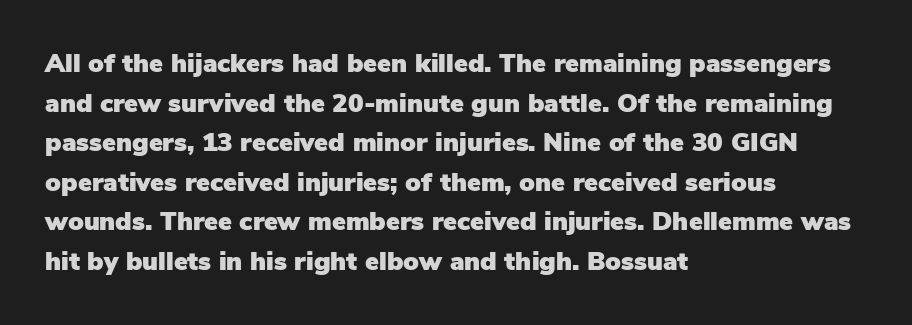
Interline gaps are of average width in this sample. The type sits square on the baseline with zero lean. Just letters on the line, the space beneath them empty. Students, note that the glyphs here touch the page at normal intervals. The rendering anchors every line to the left-hand side.
